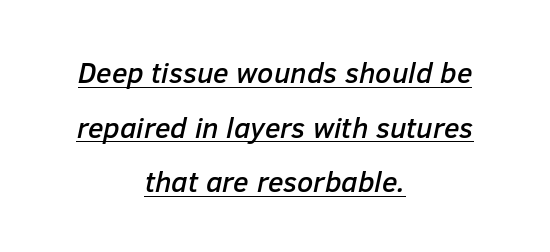
Q: Is the text italic (slanted)? A: Yes, it leans right by about 12 degrees.
Q: Is the text underlined? A: Yes.
Q: How is the paragraph aligned? A: Centered.
Q: Is the spacing between letters normal or unusually wide? A: Normal.
Q: Width (condensed, normal, or wide)? A: Normal.
Q: Stroke contrast? A: Low.
Q: x-height? A: Medium.
Q: Monospaced? A: No.
